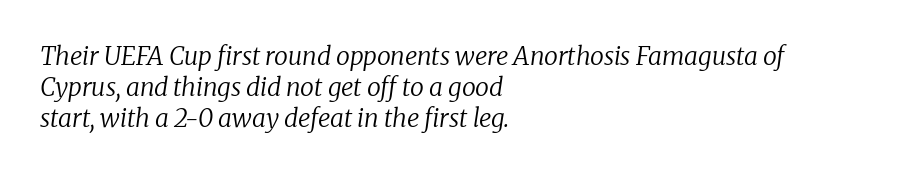
{"italic": "yes", "lean": "right", "slant_degrees": 8, "bold": "no", "underline": "no", "align": "left", "line_spacing": "normal", "line_spacing_ratio": 1.25, "letter_spacing": "normal", "letter_spacing_em": 0.0, "glyph_px": 25}
